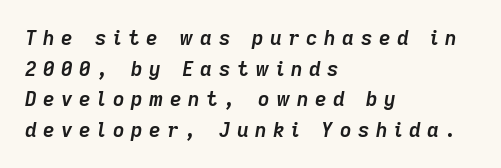
Each glyph is drawn with heavy, bold strokes. Regarding leading, the lines here are spaced in the standard way. If you drew a ruler down the left edge, every line would touch it. The horizontal fit of the characters is loose and conspicuously gappy. Letters rest on an invisible, unmarked baseline.
